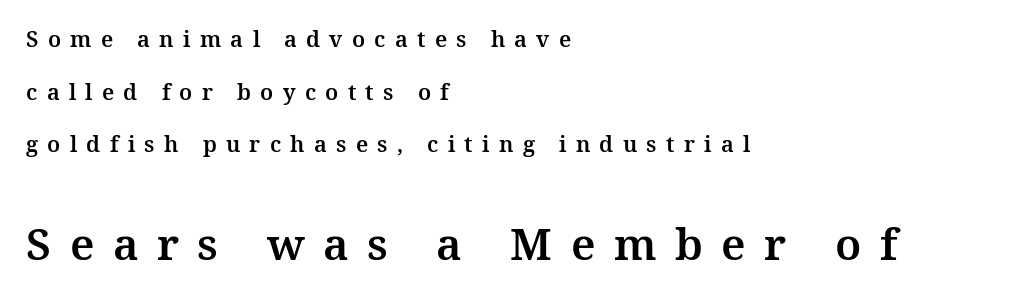
{"serif": "yes", "italic": "no", "width": "normal", "stroke_contrast": "medium", "x_height": "medium", "monospaced": "no", "underline": "no", "align": "left", "line_spacing": "loose", "line_spacing_ratio": 2.39, "letter_spacing": "wide", "letter_spacing_em": 0.42, "larger_block": "second", "size_ratio": 2.0, "glyph_px": 44}
